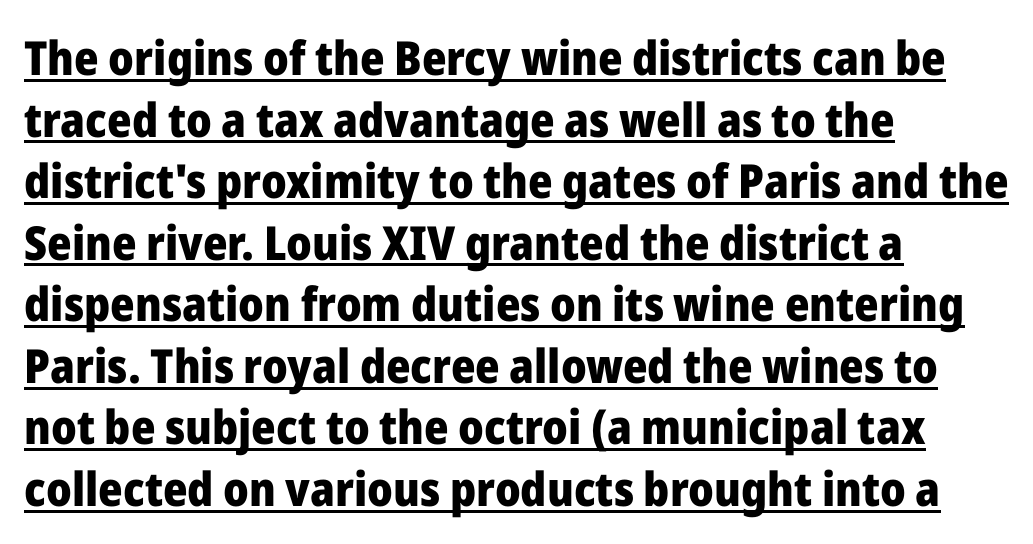
Q: Is the text bold? A: Yes.
Q: Is the text italic (slanted)? A: No, it is upright.
Q: Is the typeface a serif or a sans-serif typeface? A: Sans-serif.
Q: Is the text underlined? A: Yes.
Q: How is the paragraph aligned? A: Left-aligned.
Q: Is the spacing between letters normal or unusually wide? A: Normal.
Q: Is the spacing between lines tight, normal or loose? A: Normal.
Q: Width (condensed, normal, or wide)? A: Normal.
Q: Stroke contrast? A: Low.
Q: x-height? A: Medium.
Q: Monospaced? A: No.
